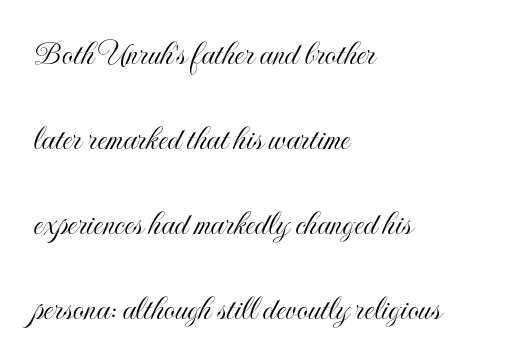
Q: Is the text italic (slanted)? A: Yes.
Q: Is the text underlined? A: No.
Q: How is the paragraph aligned? A: Left-aligned.
Q: Is the spacing between letters normal or unusually wide? A: Normal.
Q: Is the spacing between lines tight, normal or loose? A: Loose.
Q: Width (condensed, normal, or wide)? A: Condensed.
Q: x-height? A: Small.
Q: Monospaced? A: No.
